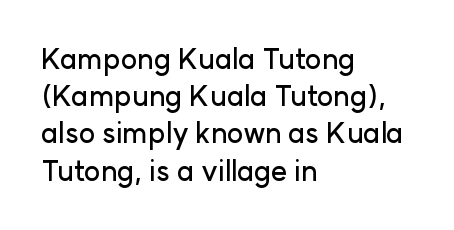
{"serif": "no", "italic": "no", "width": "normal", "stroke_contrast": "low", "x_height": "medium", "monospaced": "no", "underline": "no", "align": "left", "line_spacing": "normal", "line_spacing_ratio": 1.33, "letter_spacing": "normal", "letter_spacing_em": 0.0, "glyph_px": 28}
